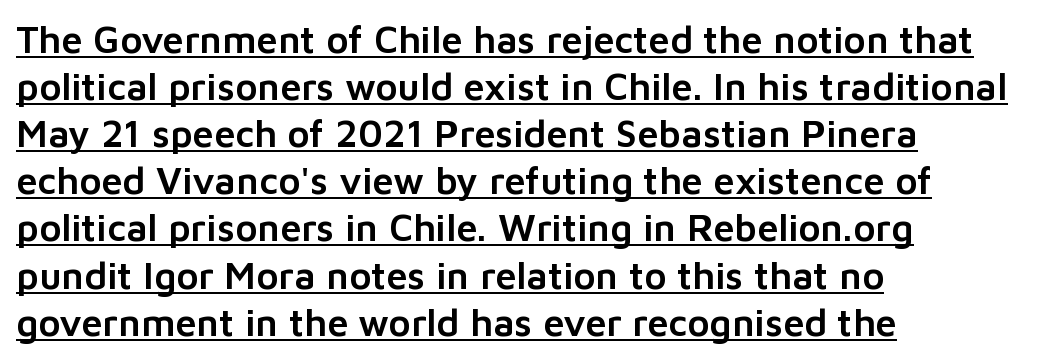
Q: Is the text italic (slanted)? A: No, it is upright.
Q: Is the typeface a serif or a sans-serif typeface? A: Sans-serif.
Q: Is the text underlined? A: Yes.
Q: How is the paragraph aligned? A: Left-aligned.
Q: Is the spacing between letters normal or unusually wide? A: Normal.
Q: Width (condensed, normal, or wide)? A: Normal.
Q: Stroke contrast? A: Low.
Q: x-height? A: Medium.
Q: Monospaced? A: No.
